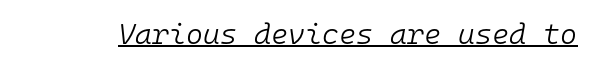
Q: Is the text bold? A: No.
Q: Is the text italic (slanted)? A: Yes, it leans right by about 10 degrees.
Q: Is the text underlined? A: Yes.
Q: Is the spacing between letters normal or unusually wide? A: Normal.
Q: Width (condensed, normal, or wide)? A: Normal.
Q: Stroke contrast? A: Low.
Q: x-height? A: Medium.
Q: Monospaced? A: Yes.
